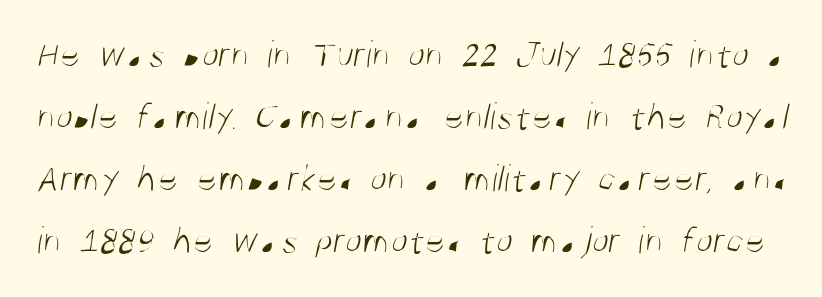
{"serif": "no", "bold": "no", "weight": "light", "width": "condensed", "stroke_contrast": "medium", "x_height": "large", "monospaced": "no", "underline": "no", "line_spacing": "normal", "line_spacing_ratio": 1.59, "letter_spacing": "normal", "letter_spacing_em": 0.0, "glyph_px": 39}
